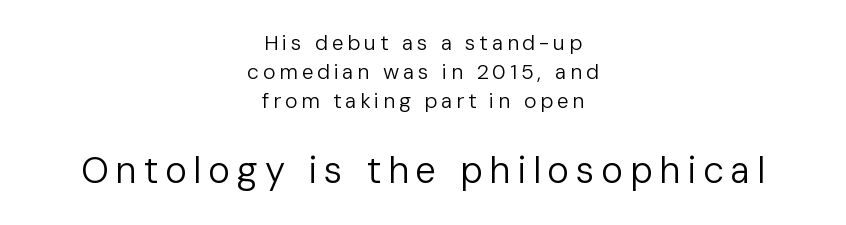
{"serif": "no", "italic": "no", "bold": "no", "weight": "regular", "width": "normal", "stroke_contrast": "low", "x_height": "medium", "monospaced": "no", "underline": "no", "align": "center", "line_spacing": "normal", "line_spacing_ratio": 1.39, "larger_block": "second", "size_ratio": 1.76, "glyph_px": 37}
